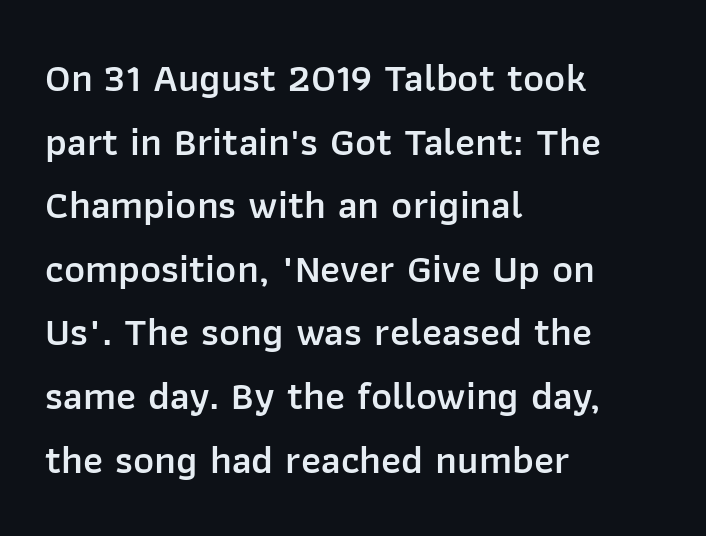
{"serif": "no", "italic": "no", "bold": "semi", "weight": "semibold", "width": "normal", "stroke_contrast": "low", "x_height": "medium", "monospaced": "no", "underline": "no", "align": "left", "line_spacing": "normal", "line_spacing_ratio": 1.59, "letter_spacing": "normal", "letter_spacing_em": 0.0, "glyph_px": 40}
